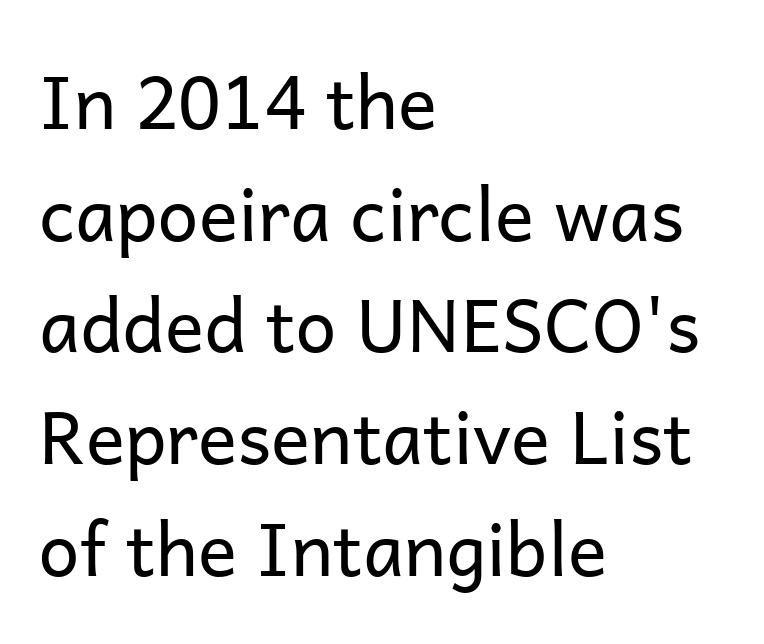
The image shows 73 px regular-weight sans-serif type, upright; set left-aligned, normal line spacing (1.53x), normal letter spacing, not underlined; low stroke contrast and a medium x-height.
